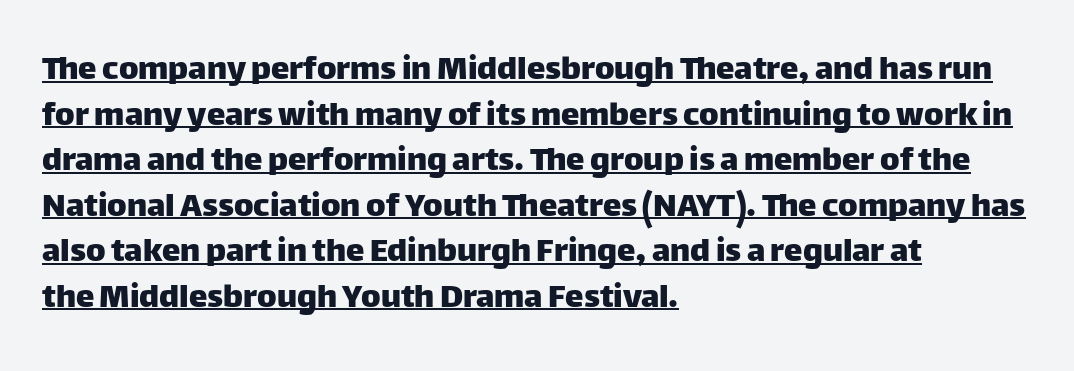
{"serif": "no", "italic": "no", "width": "normal", "stroke_contrast": "low", "x_height": "large", "monospaced": "no", "underline": "yes", "align": "left", "line_spacing_ratio": 1.23, "letter_spacing": "normal", "letter_spacing_em": 0.0, "glyph_px": 37}
